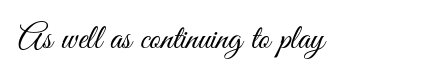
Q: Is the text bold? A: No.
Q: Is the text italic (slanted)? A: Yes.
Q: Is the typeface a serif or a sans-serif typeface? A: Sans-serif.
Q: Is the text underlined? A: No.
Q: Is the spacing between letters normal or unusually wide? A: Normal.
Q: Width (condensed, normal, or wide)? A: Condensed.
Q: Stroke contrast? A: Medium.
Q: x-height? A: Small.
Q: Monospaced? A: No.
